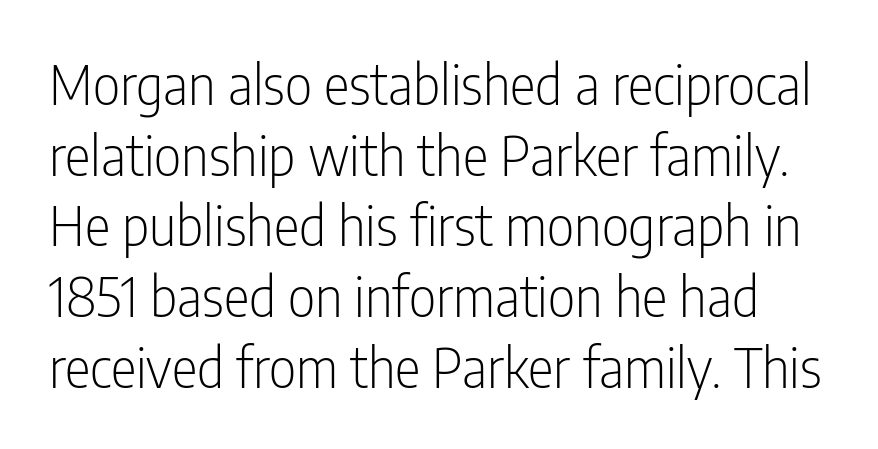
A normal amount of white space separates one row of letters from the next. The letterforms sit shoulder to shoulder at normal distance. Is this a sans? Yes — the strokes have no serifs. The letters advance in unequal steps, a hallmark of proportional type.
